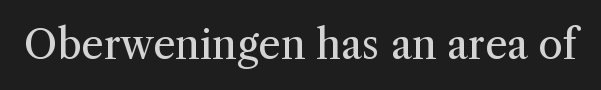
{"serif": "yes", "italic": "no", "bold": "no", "weight": "regular", "width": "normal", "stroke_contrast": "medium", "x_height": "medium", "monospaced": "no", "underline": "no", "letter_spacing": "normal", "letter_spacing_em": 0.0, "glyph_px": 40}
